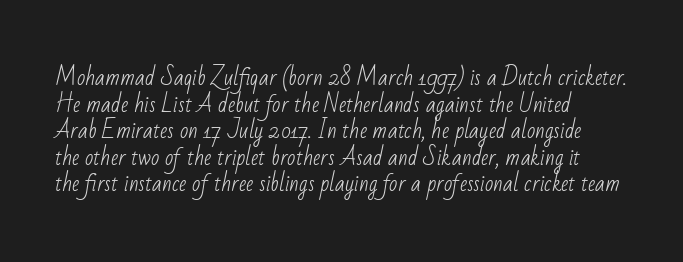
The face used here is rendered with its standard letterfit. The passage shown is not underscored anywhere. Letters have the restrained weight of plain body copy at most.
